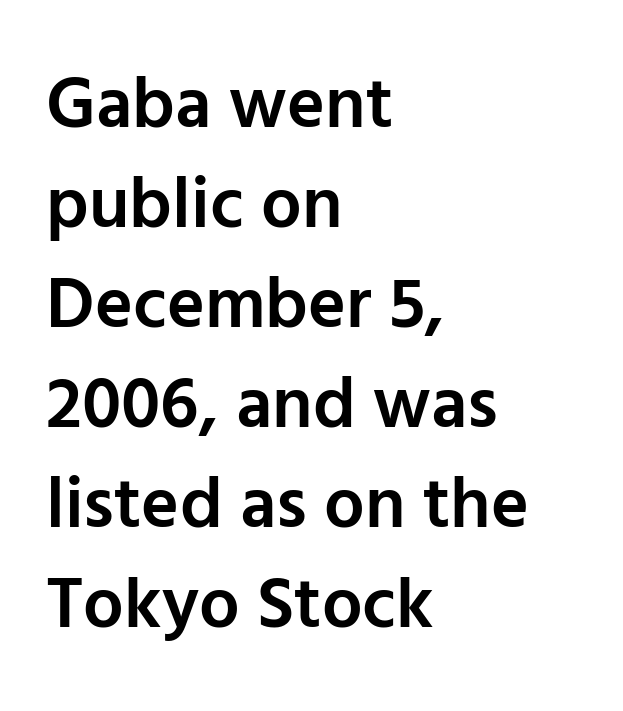
The image shows 72 px semibold sans-serif type, upright; set left-aligned, normal line spacing (1.39x), normal letter spacing, not underlined; low stroke contrast and a medium x-height.
